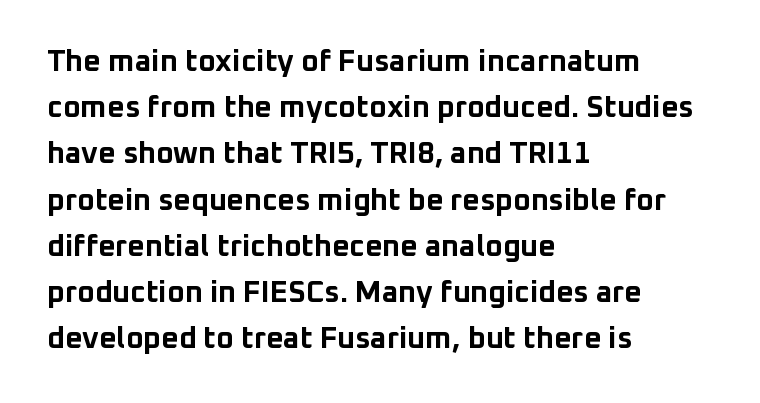
Q: Is the text bold? A: Yes.
Q: Is the text italic (slanted)? A: No, it is upright.
Q: Is the typeface a serif or a sans-serif typeface? A: Sans-serif.
Q: Is the text underlined? A: No.
Q: How is the paragraph aligned? A: Left-aligned.
Q: Is the spacing between letters normal or unusually wide? A: Normal.
Q: Is the spacing between lines tight, normal or loose? A: Normal.
Q: Width (condensed, normal, or wide)? A: Normal.
Q: Stroke contrast? A: Low.
Q: x-height? A: Medium.
Q: Monospaced? A: No.
